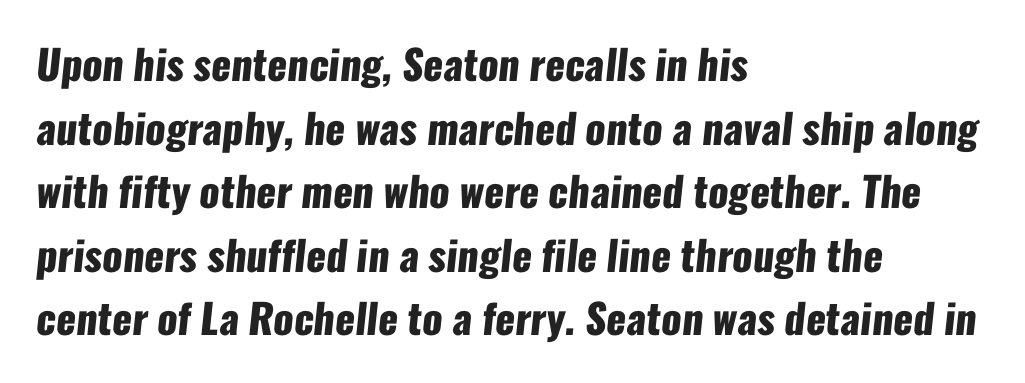
The image shows 41 px heavy, condensed sans-serif type; set left-aligned, normal line spacing (1.55x), normal letter spacing, not underlined; low stroke contrast and a medium x-height.
